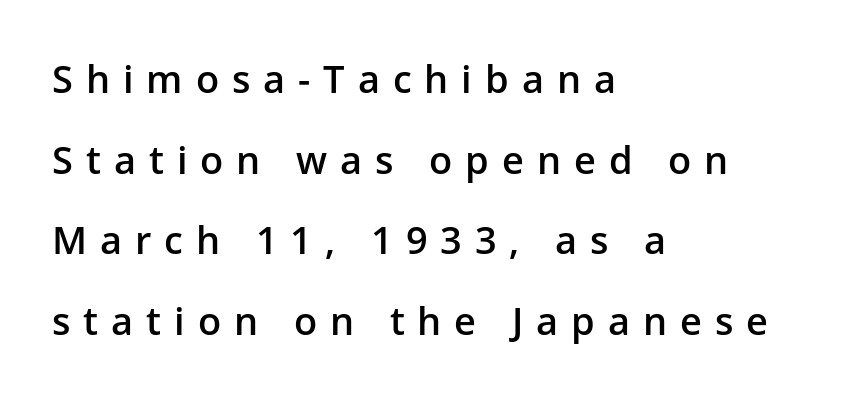
The image shows 38 px semibold sans-serif type, upright; set left-aligned, loose line spacing (2.12x), unusually wide letter spacing (+0.34 em), not underlined; low stroke contrast and a medium x-height.
